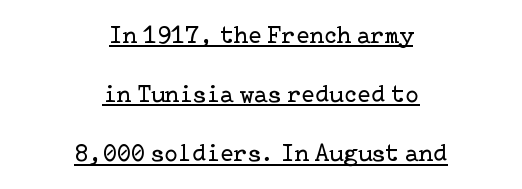
Q: Is the text bold? A: No.
Q: Is the text italic (slanted)? A: No, it is upright.
Q: Is the text underlined? A: Yes.
Q: How is the paragraph aligned? A: Centered.
Q: Is the spacing between letters normal or unusually wide? A: Normal.
Q: Is the spacing between lines tight, normal or loose? A: Loose.
